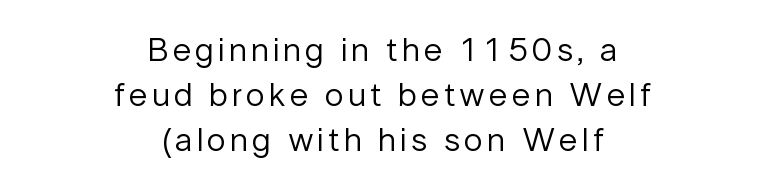
What's the leading like? Ordinary, nothing unusual. Nope, not italic — everything's standing straight. Beneath every word, the page is bare. Compared with a flush-left layout, this one balances lines on the center instead. Weight: not bold — regular or lighter.
